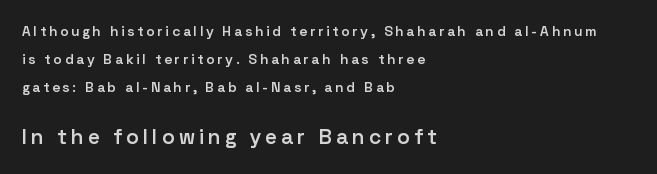
Q: Is the text bold? A: Semi-bold.
Q: Is the text italic (slanted)? A: No, it is upright.
Q: Is the text underlined? A: No.
Q: How is the paragraph aligned? A: Left-aligned.
Q: Is the spacing between letters normal or unusually wide? A: Unusually wide.
Q: Is the spacing between lines tight, normal or loose? A: Loose.
Q: Which block of text is set in a larger size, the first (top) or the second (bottom)? A: The second (bottom) one.
